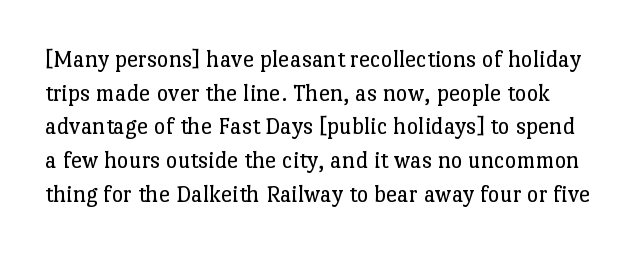
The image shows 25 px text type, upright; set normal line spacing (1.35x), normal letter spacing, not underlined.
